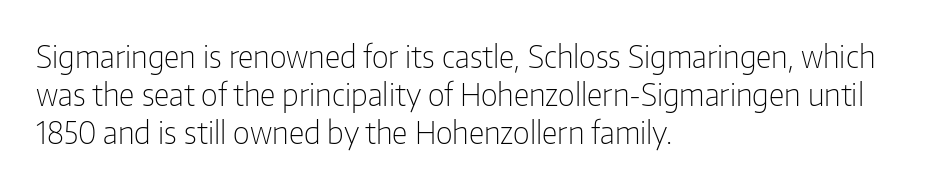
Q: Is the text bold? A: No.
Q: Is the text italic (slanted)? A: No, it is upright.
Q: Is the typeface a serif or a sans-serif typeface? A: Sans-serif.
Q: Is the text underlined? A: No.
Q: How is the paragraph aligned? A: Left-aligned.
Q: Is the spacing between letters normal or unusually wide? A: Normal.
Q: Width (condensed, normal, or wide)? A: Condensed.
Q: Stroke contrast? A: Low.
Q: x-height? A: Medium.
Q: Monospaced? A: No.
